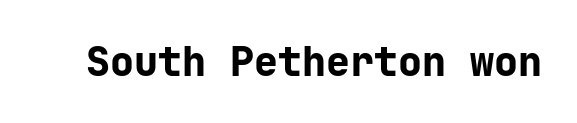
{"serif": "no", "italic": "no", "bold": "yes", "weight": "bold", "width": "normal", "stroke_contrast": "low", "x_height": "medium", "underline": "no", "letter_spacing": "normal", "letter_spacing_em": 0.0, "glyph_px": 40}
